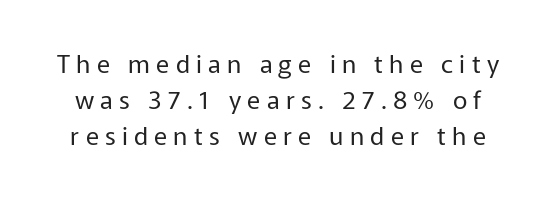
{"italic": "no", "bold": "no", "underline": "no", "line_spacing": "normal", "line_spacing_ratio": 1.45, "letter_spacing": "wide", "letter_spacing_em": 0.25, "glyph_px": 25}
